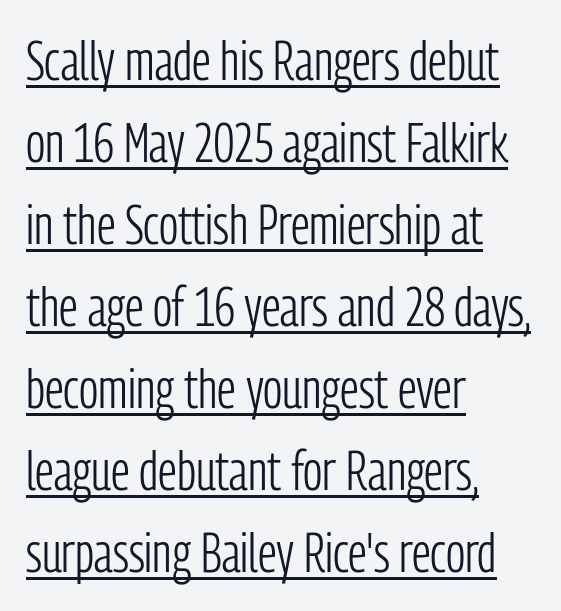
Varying glyph widths throughout — classic text-font behaviour. These lines are set flush left with a ragged right edge. Ink coverage per letter is moderate at most. The horizontal fit of the characters is conventional and even. What kind of face is this? One without serifs — a sans. Vertical strokes here are truly vertical.
